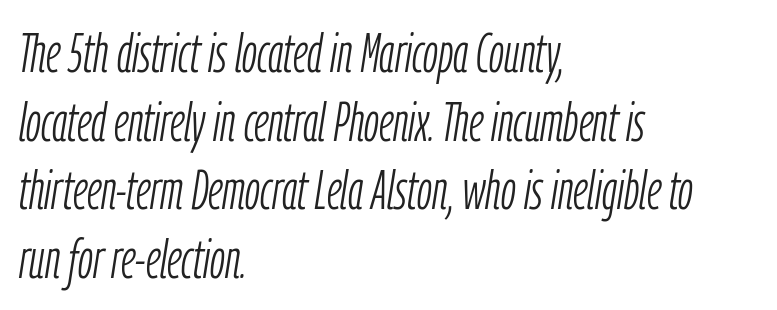
Q: Is the text bold? A: No.
Q: Is the text italic (slanted)? A: Yes, it leans right by about 9 degrees.
Q: Is the text underlined? A: No.
Q: How is the paragraph aligned? A: Left-aligned.
Q: Is the spacing between letters normal or unusually wide? A: Normal.
Q: Is the spacing between lines tight, normal or loose? A: Normal.
Q: Width (condensed, normal, or wide)? A: Condensed.
Q: Stroke contrast? A: Low.
Q: x-height? A: Medium.
Q: Monospaced? A: No.
